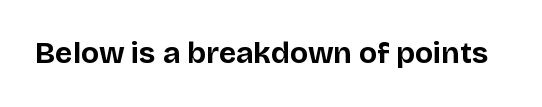
{"serif": "no", "italic": "no", "bold": "yes", "weight": "bold", "width": "normal", "stroke_contrast": "low", "x_height": "large", "monospaced": "no", "underline": "no", "letter_spacing": "normal", "letter_spacing_em": 0.0, "glyph_px": 30}
